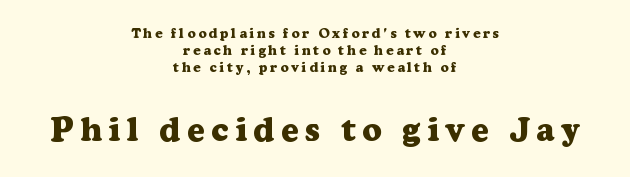
{"serif": "yes", "italic": "no", "bold": "yes", "weight": "heavy", "width": "normal", "stroke_contrast": "low", "x_height": "medium", "monospaced": "no", "underline": "no", "align": "center", "line_spacing_ratio": 1.22, "larger_block": "second", "size_ratio": 2.43, "glyph_px": 34}
